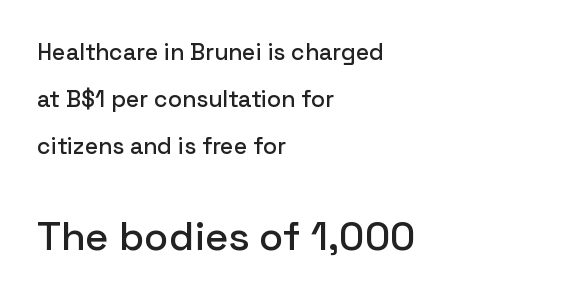
Q: Is the text italic (slanted)? A: No, it is upright.
Q: Is the typeface a serif or a sans-serif typeface? A: Sans-serif.
Q: Is the text underlined? A: No.
Q: How is the paragraph aligned? A: Left-aligned.
Q: Is the spacing between letters normal or unusually wide? A: Normal.
Q: Is the spacing between lines tight, normal or loose? A: Loose.
Q: Which block of text is set in a larger size, the first (top) or the second (bottom)? A: The second (bottom) one.
Q: Width (condensed, normal, or wide)? A: Normal.
Q: Stroke contrast? A: Low.
Q: x-height? A: Medium.
Q: Monospaced? A: No.
